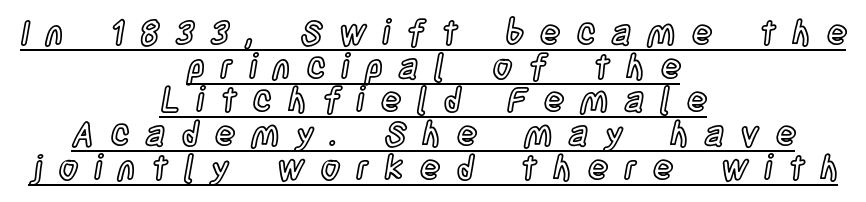
Like a heading marked for emphasis, these lines bear an underscore. What stands out about the letter spacing? Its width — letters are far apart. Honestly, the rows look squashed on top of each other.
